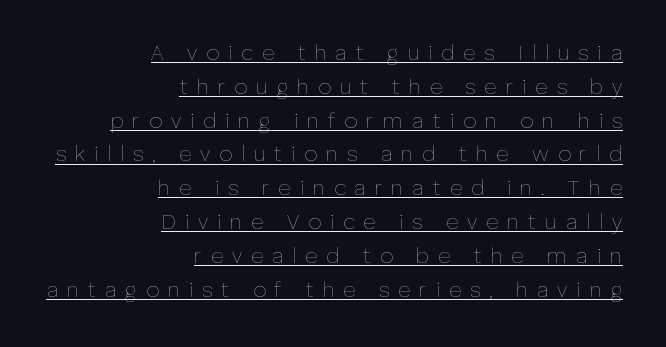
The image shows 21 px text type, upright; set right-aligned, normal line spacing (1.61x), unusually wide letter spacing (+0.42 em), underlined.
